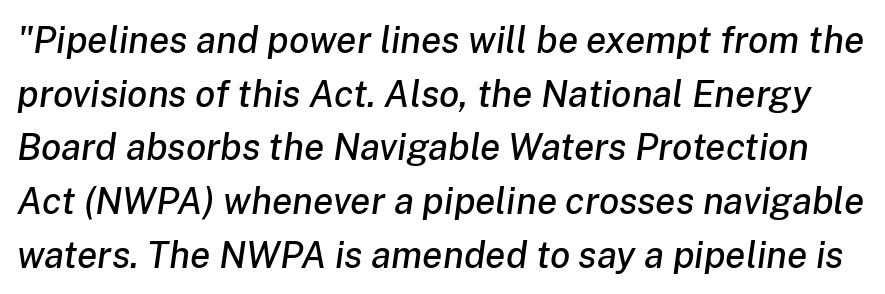
{"italic": "yes", "lean": "right", "slant_degrees": 8, "width": "normal", "stroke_contrast": "low", "x_height": "medium", "monospaced": "no", "underline": "no", "line_spacing": "normal", "line_spacing_ratio": 1.45, "letter_spacing": "normal", "letter_spacing_em": 0.0, "glyph_px": 37}
